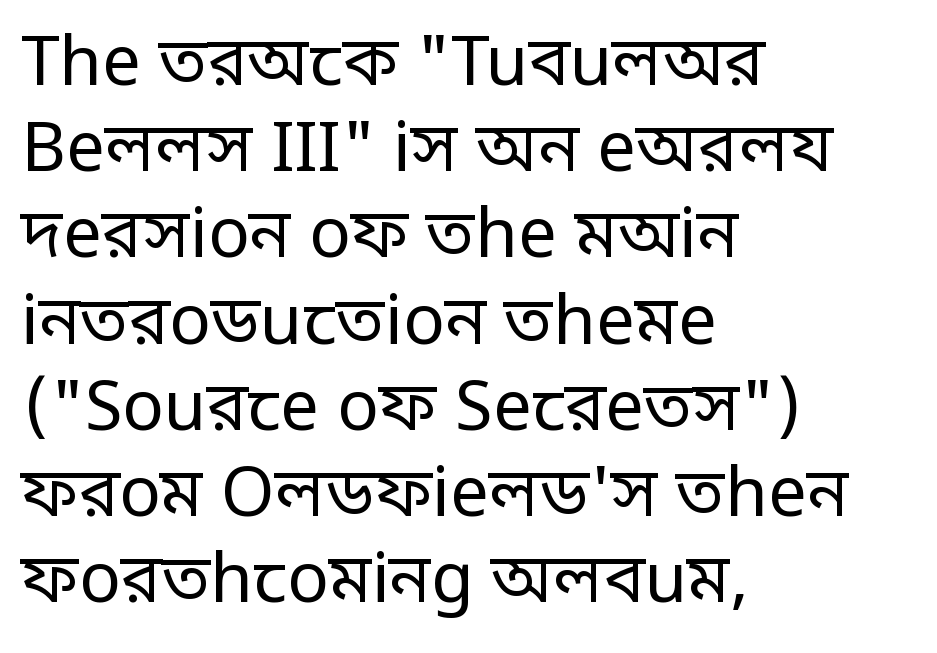
Q: Is the text bold? A: No.
Q: Is the text italic (slanted)? A: No, it is upright.
Q: Is the typeface a serif or a sans-serif typeface? A: Sans-serif.
Q: Is the text underlined? A: No.
Q: How is the paragraph aligned? A: Left-aligned.
Q: Is the spacing between letters normal or unusually wide? A: Normal.
Q: Is the spacing between lines tight, normal or loose? A: Normal.
Q: Width (condensed, normal, or wide)? A: Condensed.
Q: Stroke contrast? A: Low.
Q: Monospaced? A: No.
